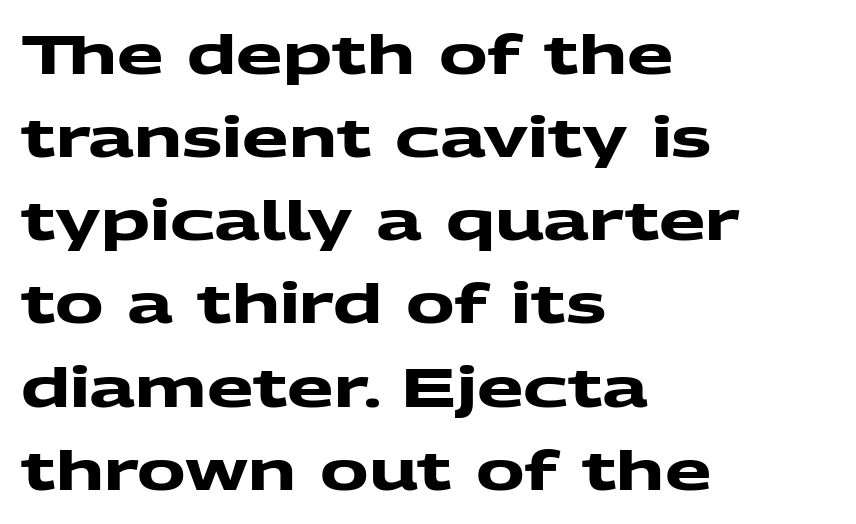
Classification — sans serif. A full-strength bold gives these letters their thick strokes. The specimen omits any rule beneath the text block's lines. Each word holds together tightly as a unit, with standard inter-letter gaps.
